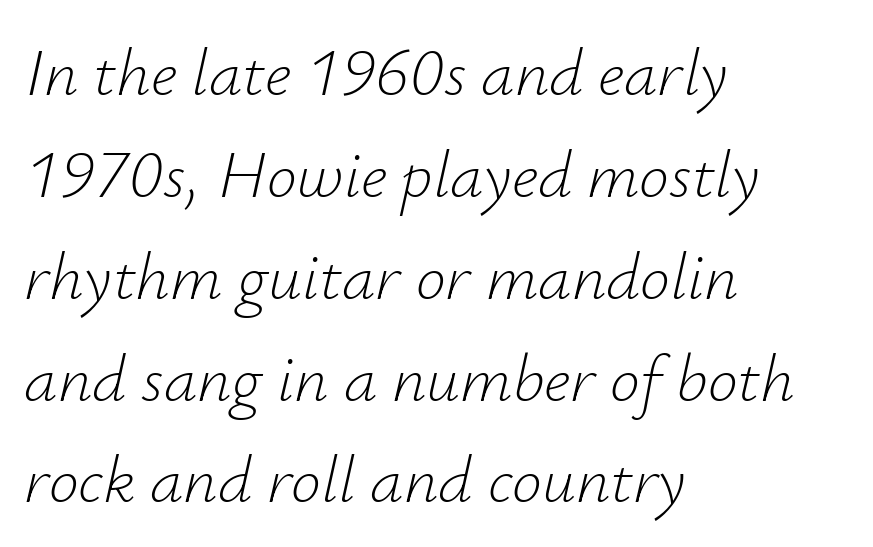
The image shows 67 px light type, italic (leaning right); set left-aligned, normal line spacing (1.52x), normal letter spacing, not underlined; low stroke contrast and a small x-height.
